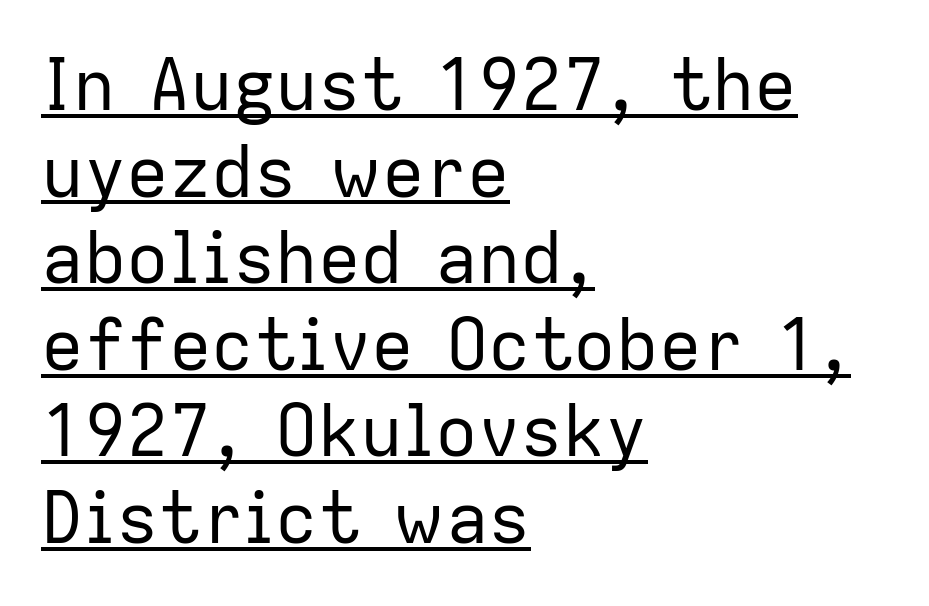
Q: Is the text bold? A: No.
Q: Is the text italic (slanted)? A: No, it is upright.
Q: Is the typeface a serif or a sans-serif typeface? A: Sans-serif.
Q: Is the text underlined? A: Yes.
Q: How is the paragraph aligned? A: Left-aligned.
Q: Is the spacing between letters normal or unusually wide? A: Normal.
Q: Width (condensed, normal, or wide)? A: Normal.
Q: Stroke contrast? A: Low.
Q: x-height? A: Medium.
Q: Monospaced? A: No.
